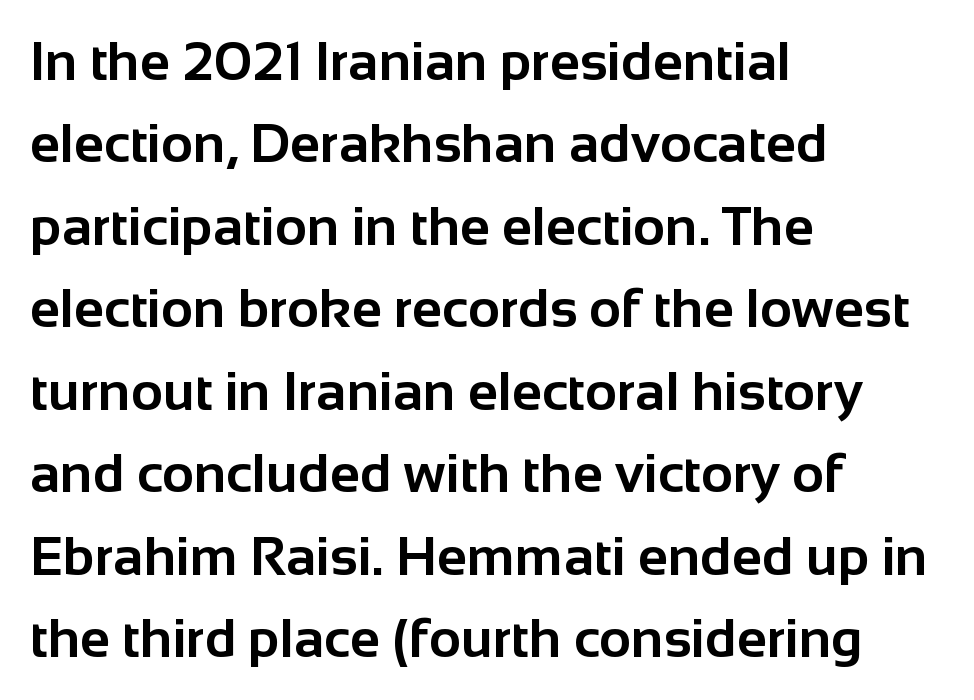
The image shows 55 px bold sans-serif type, upright; set left-aligned, normal line spacing (1.5x), normal letter spacing, not underlined; low stroke contrast and a medium x-height.
